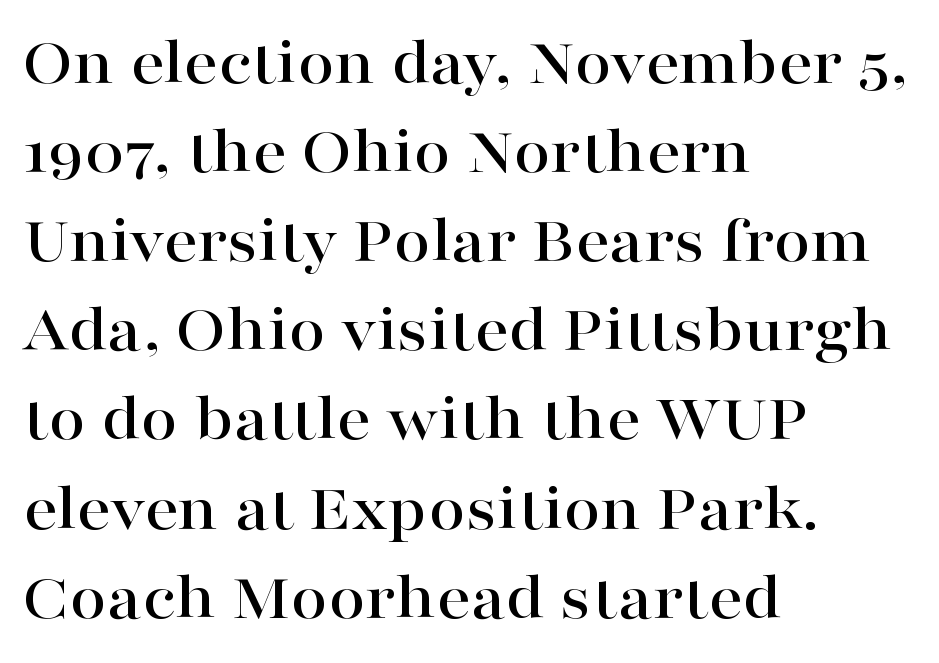
Plain, unruled lines of type. These lines are composed in type with serifs. This rendering leaves character spacing at its baseline value. Leftover space on each line is placed entirely after the last word.
